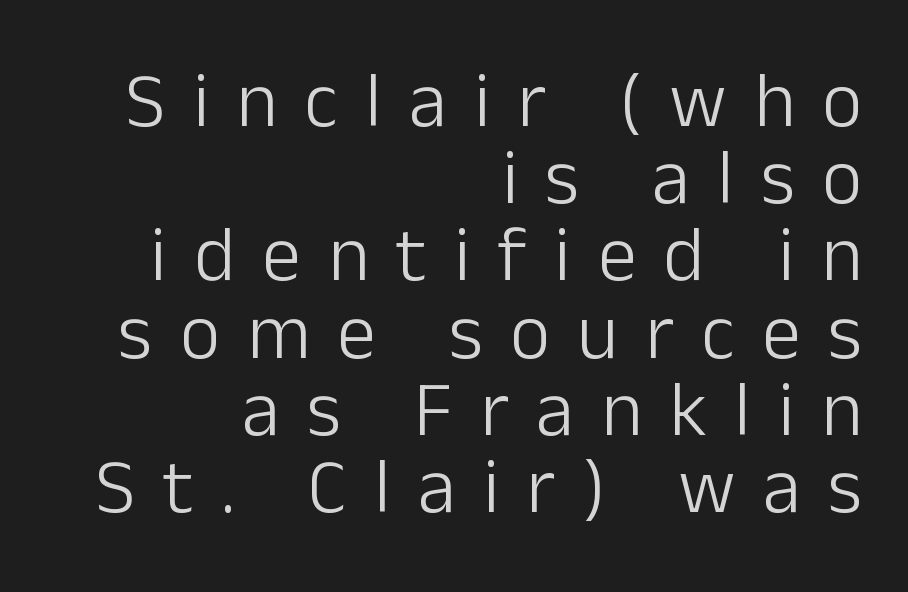
Is the block centered? No — it sits flush against the right margin. I'd call this a sans setting — the letters go barefoot. Character widths vary here, with narrow letters taking less room than wide ones. Regarding leading, the lines here are crowded together. Vertical strokes here are truly vertical. Stems here are at most as thick as an everyday book face.
